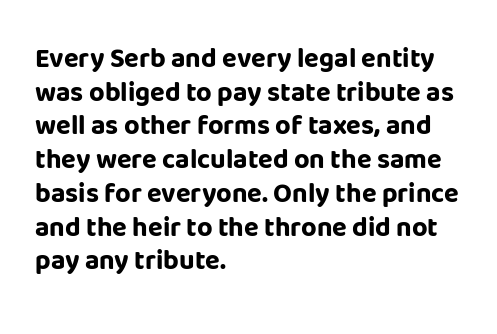
Its strokes are broad and dark, the hallmark of bold type. It's the straight-up-and-down kind of type. Regular leading. Caption: standard tracking, unaltered.
